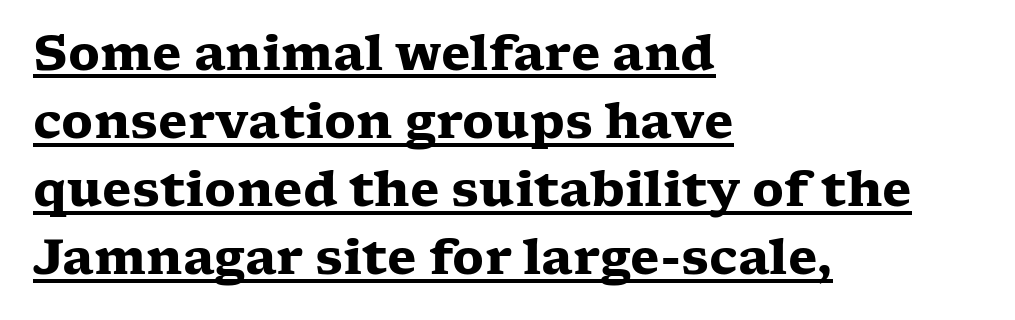
Emphasis is given by a line drawn under the lettering. The type is set solid horizontally, with unmodified tracking. Do the letters lean? They stand straight. Layout note: lines flush left. Evenly set lines give the paragraph a standard silhouette. On the weight axis this lands at bold, roughly 700.
